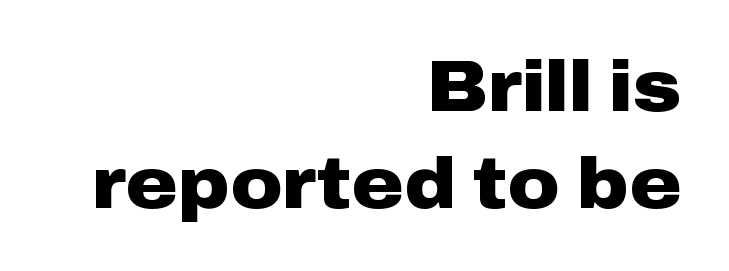
The image shows 71 px heavy, wide sans-serif type, upright; set right-aligned, normal line spacing (1.36x), normal letter spacing, not underlined; low stroke contrast and a medium x-height.
